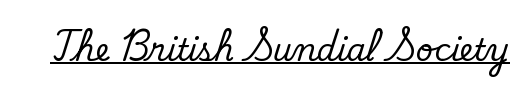
Q: Is the text bold? A: No.
Q: Is the typeface a serif or a sans-serif typeface? A: Sans-serif.
Q: Is the text underlined? A: Yes.
Q: Is the spacing between letters normal or unusually wide? A: Normal.
Q: Width (condensed, normal, or wide)? A: Normal.
Q: Stroke contrast? A: Low.
Q: x-height? A: Small.
Q: Monospaced? A: No.
